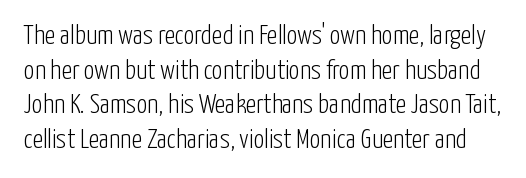
The face looks like a standard text weight, possibly lighter. Compared with typical body copy, the letter spacing here is the same. The strip under each line holds only bare page. Do the letters lean? They stand straight. In terms of leading, this rendering sits right in the middle.
